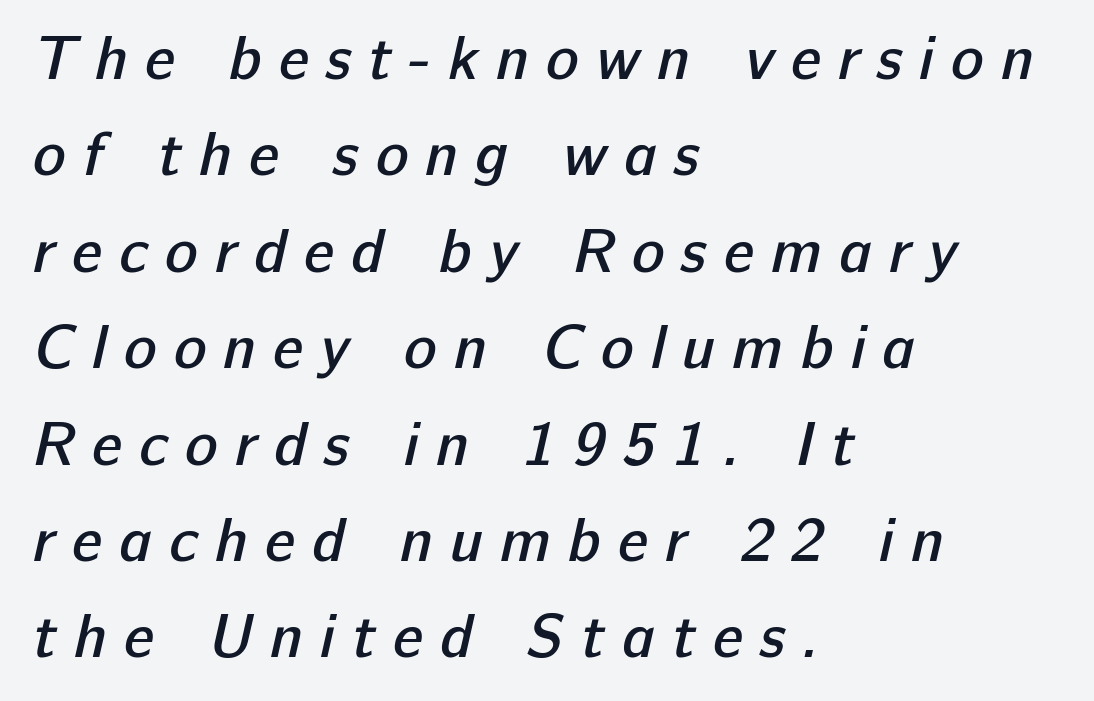
Q: Is the text bold? A: Semi-bold.
Q: Is the typeface a serif or a sans-serif typeface? A: Sans-serif.
Q: Is the text underlined? A: No.
Q: How is the paragraph aligned? A: Left-aligned.
Q: Is the spacing between letters normal or unusually wide? A: Unusually wide.
Q: Is the spacing between lines tight, normal or loose? A: Normal.
Q: Width (condensed, normal, or wide)? A: Normal.
Q: Stroke contrast? A: Low.
Q: x-height? A: Medium.
Q: Monospaced? A: No.
